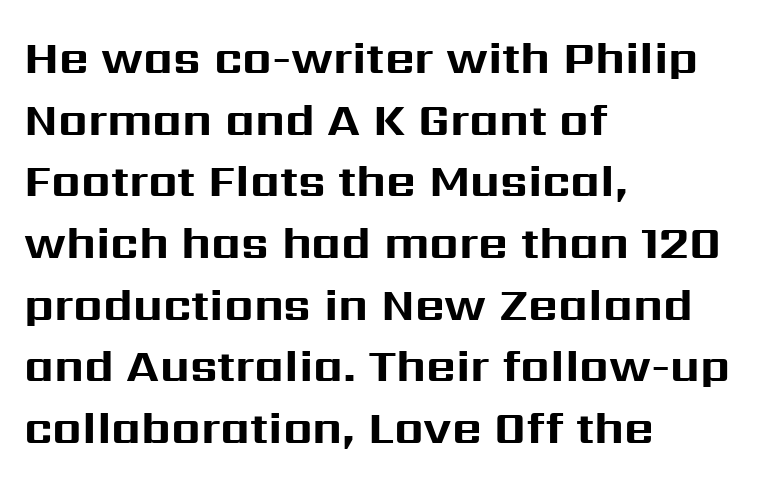
The image shows 46 px bold sans-serif type, upright; set left-aligned, normal line spacing (1.34x), normal letter spacing, not underlined; medium stroke contrast and a medium x-height.
